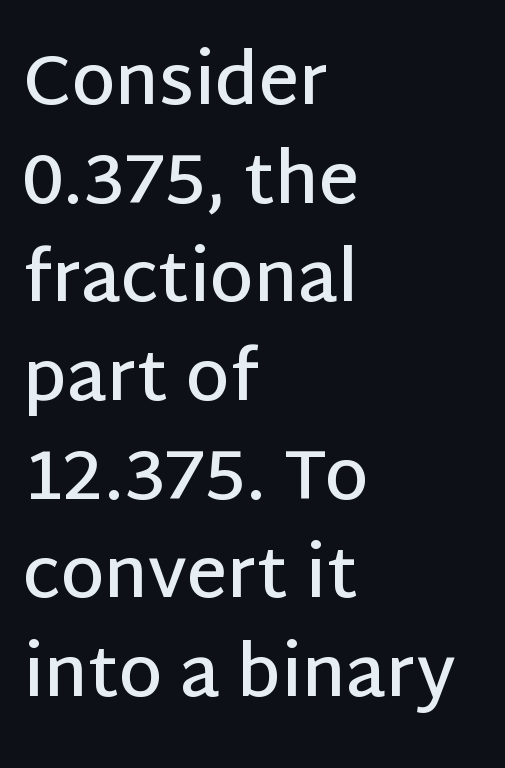
{"serif": "no", "italic": "no", "bold": "semi", "weight": "semibold", "width": "normal", "stroke_contrast": "low", "x_height": "large", "monospaced": "no", "underline": "no", "align": "left", "line_spacing": "normal", "line_spacing_ratio": 1.41, "letter_spacing": "normal", "letter_spacing_em": 0.0, "glyph_px": 70}
